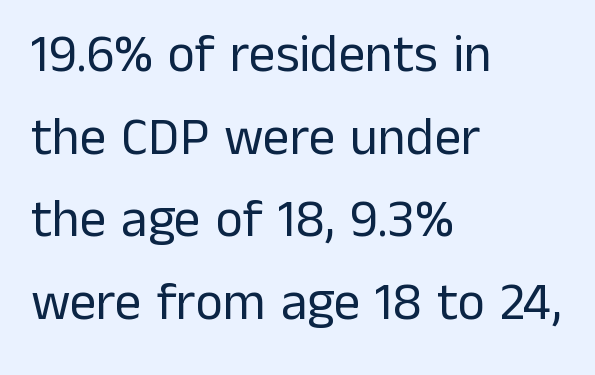
Quick note: underline off. The rendering uses natural spacing where letterforms have individual widths. Line beginnings align vertically; line endings do not. Font category for this specimen: sans-serif. Compared with typical body copy, the letter spacing here is the same.
